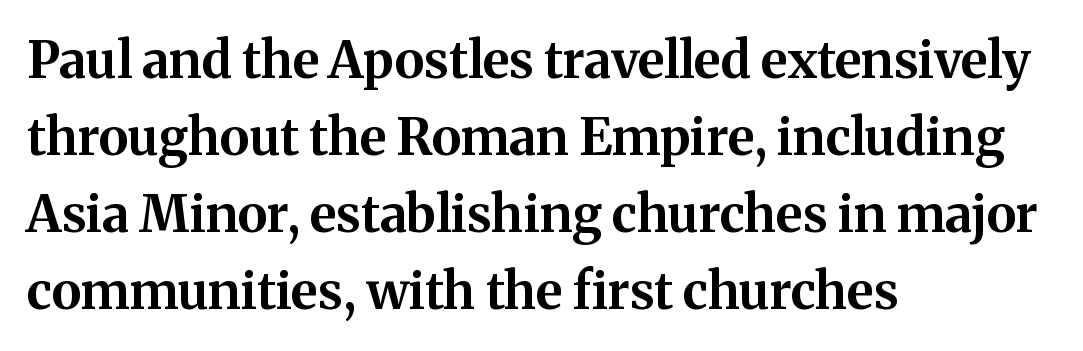
The image shows 51 px bold serif type, upright; set left-aligned, normal line spacing (1.51x), normal letter spacing, not underlined; medium stroke contrast and a medium x-height.
